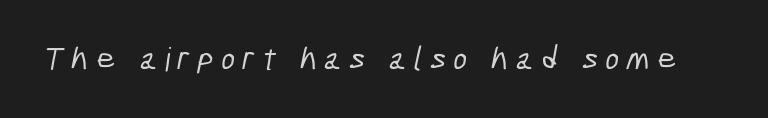
The image shows 33 px condensed sans-serif type; set unusually wide letter spacing (+0.23 em), not underlined; low stroke contrast and a medium x-height.
